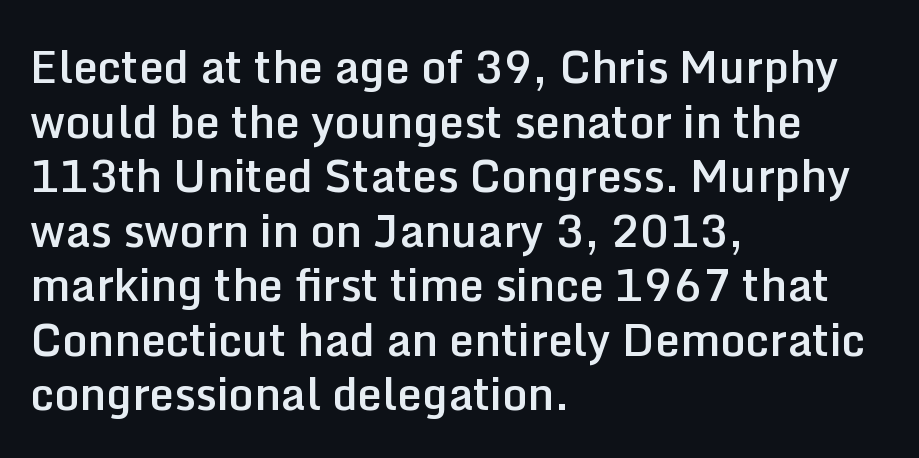
Classification — sans serif. A typesetter would call this proportional, since set widths differ per character. Every row of glyphs begins at an identical x-position on the left. Is the letter spacing exaggerated? No — it looks like the ordinary default. Posture: straight, roman, zero tilt. The baseline area is clear.
